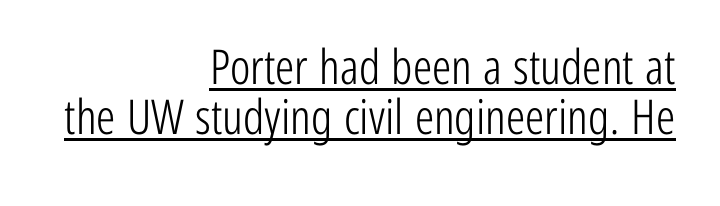
The letters look calm and open, with moderate or lighter stems. Is there any slant? The stems are plumb. Spacing verdict: proportional, widths tailored to each character. The leading is snug, giving the passage a crowded texture. The passage is arranged like a letterhead date or caption credit — flush right. Does the type have serifs? No, each stem ends abruptly.
